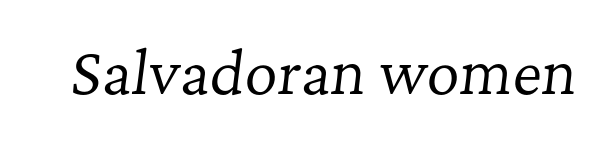
The space directly below the letters is spotless. To sum up the face: it has serifs. The face used here is proportionally spaced, like ordinary book or web type. Characters follow at the spacing the type designer built in. The typeface has the unassuming heft of standard copy or less. The typography opts for an oblique posture over an upright one.
